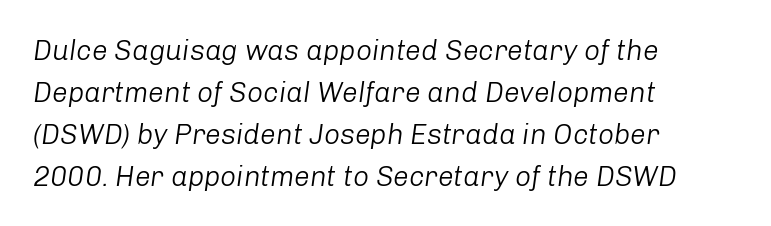
The image shows 28 px light type, italic (leaning right); set left-aligned, normal line spacing (1.5x), normal letter spacing, not underlined; low stroke contrast and a medium x-height.
